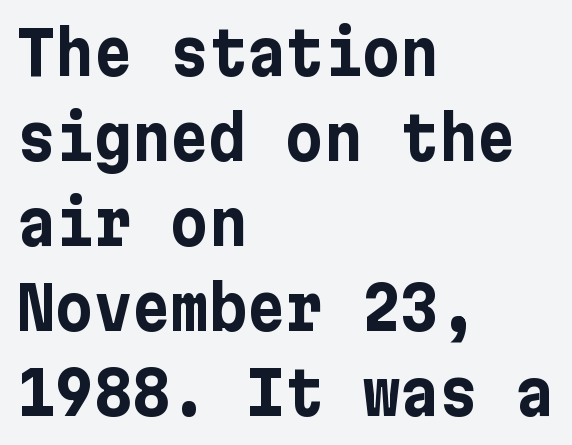
Q: Is the text bold? A: Yes.
Q: Is the text italic (slanted)? A: No, it is upright.
Q: Is the typeface a serif or a sans-serif typeface? A: Sans-serif.
Q: Is the text underlined? A: No.
Q: How is the paragraph aligned? A: Left-aligned.
Q: Is the spacing between letters normal or unusually wide? A: Normal.
Q: Is the spacing between lines tight, normal or loose? A: Normal.
Q: Width (condensed, normal, or wide)? A: Normal.
Q: Stroke contrast? A: Low.
Q: x-height? A: Medium.
